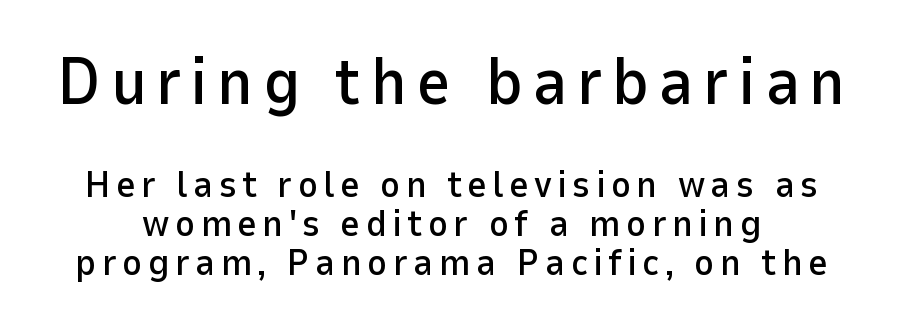
The image shows 66 px sans-serif type, upright; set tight line spacing (1.03x), not underlined; the first (top) block is 1.74x larger; low stroke contrast and a medium x-height.
